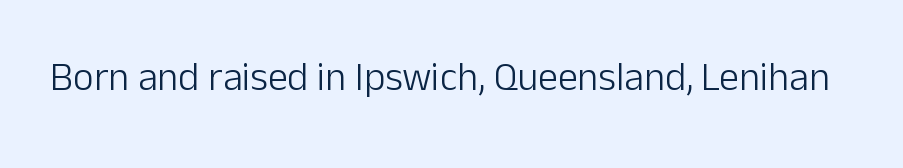
Do the characters align in a grid? No, the font is proportional. The letterforms sit shoulder to shoulder at normal distance. The typeface chosen for these lines omits serifs. Check the space under the baseline: it is left empty. Vertical stems look standard width or narrower in stroke. Designer's note — italics off, roman on.
